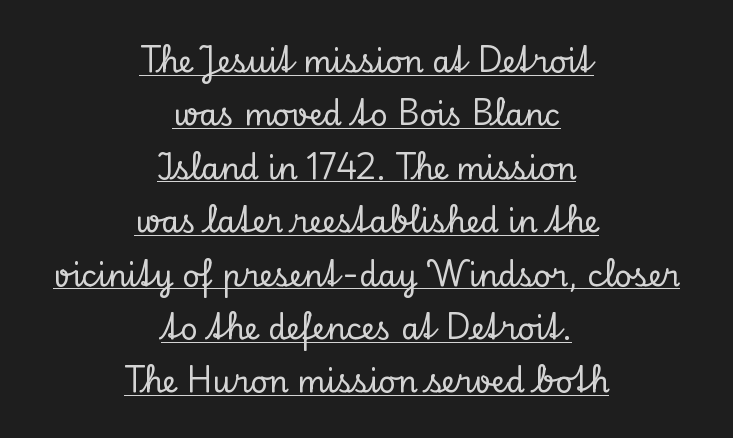
Words appear dense and cohesive because spacing is normal. Casual observation: everything's sitting right in the middle. Vertical strokes here are truly vertical. Note the varied advance widths — an 'i' is clearly narrower than an 'm'. Descenders here cross a horizontal rule under the line.
